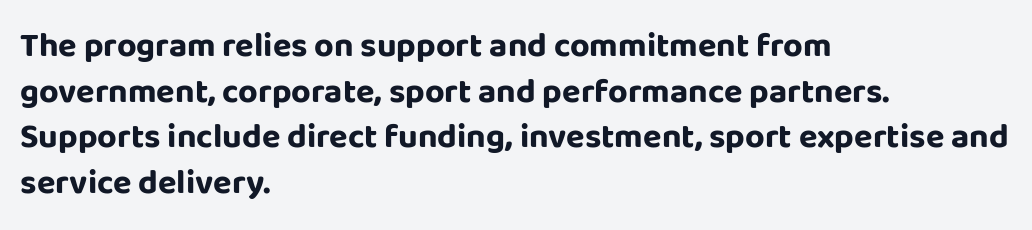
Compared with typical body copy, the letter spacing here is the same. Is this a fixed-width face? No — the glyphs have proportional, varying widths. This is heavy type, rendered in bold. Reading down the block, your eye returns to a fixed left position each line.
